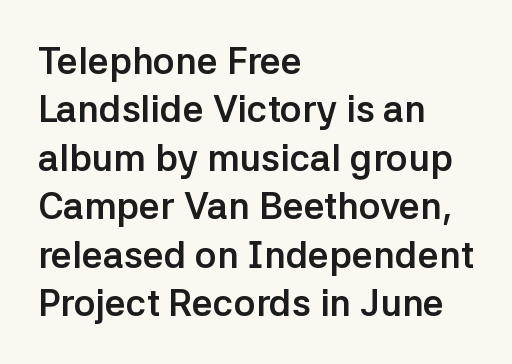
Q: Is the text bold? A: Yes.
Q: Is the text italic (slanted)? A: No, it is upright.
Q: Is the typeface a serif or a sans-serif typeface? A: Sans-serif.
Q: Is the text underlined? A: No.
Q: How is the paragraph aligned? A: Left-aligned.
Q: Is the spacing between letters normal or unusually wide? A: Normal.
Q: Is the spacing between lines tight, normal or loose? A: Normal.
Q: Width (condensed, normal, or wide)? A: Normal.
Q: Stroke contrast? A: Low.
Q: x-height? A: Medium.
Q: Monospaced? A: No.
